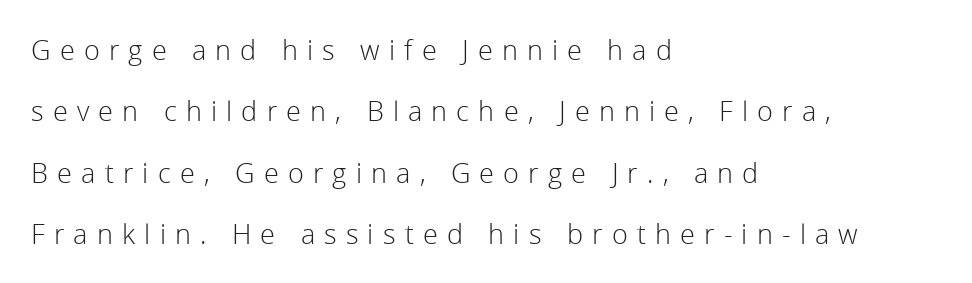
This sample is left-justified, so line endings fall wherever the words run out. Every character sits straight up, as roman type does. The specimen omits any rule beneath the text block's lines. In terms of leading, this rendering errs on the spacious side. Tracking here is generous; glyphs stand well apart from one another. The letterforms sit at book weight or below.
